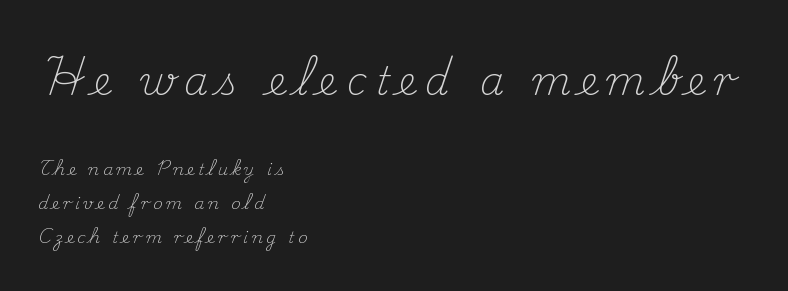
The image shows 39 px light serif type; set left-aligned, loose line spacing (2.13x), unusually wide letter spacing (+0.23 em), not underlined; the first (top) block is 2.44x larger; medium stroke contrast and a small x-height.
